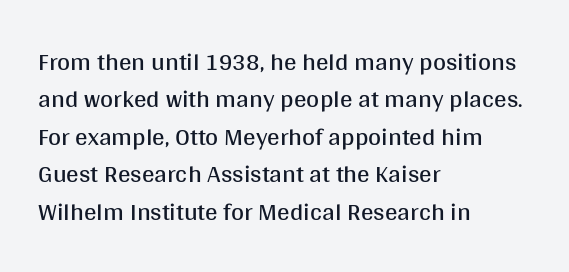
The image shows 25 px text type, upright; set left-aligned, normal line spacing (1.5x), normal letter spacing, not underlined.
